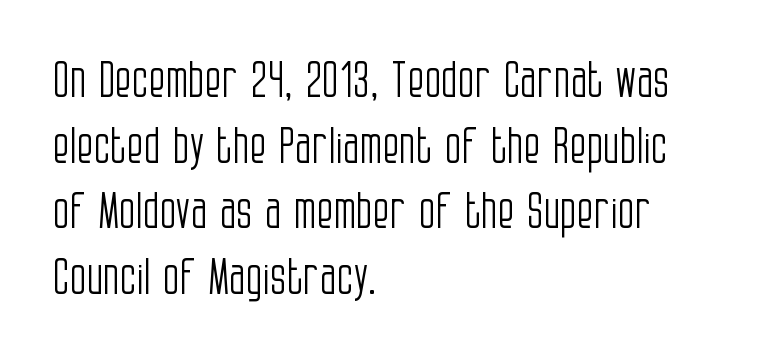
Q: Is the text bold? A: No.
Q: Is the text italic (slanted)? A: No, it is upright.
Q: Is the typeface a serif or a sans-serif typeface? A: Sans-serif.
Q: Is the text underlined? A: No.
Q: How is the paragraph aligned? A: Left-aligned.
Q: Is the spacing between letters normal or unusually wide? A: Normal.
Q: Is the spacing between lines tight, normal or loose? A: Normal.
Q: Width (condensed, normal, or wide)? A: Condensed.
Q: Stroke contrast? A: Low.
Q: x-height? A: Large.
Q: Monospaced? A: No.
